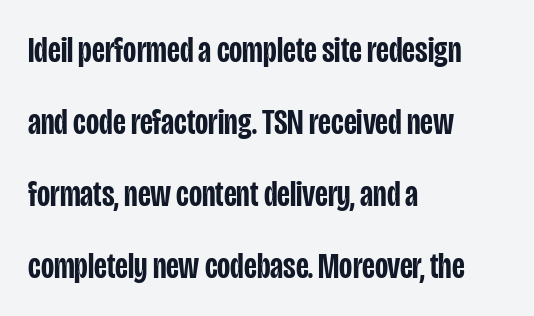
The image shows 36 px semibold, condensed sans-serif type, upright; set left-aligned, loose line spacing (2.0x), normal letter spacing, not underlined; low stroke contrast and a large x-height.
